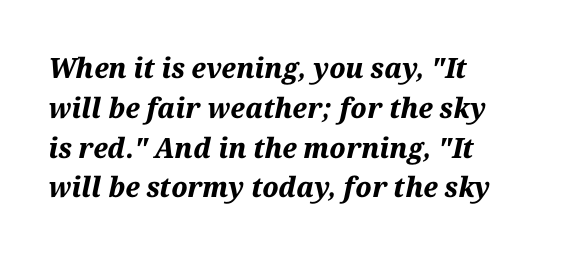
{"italic": "yes", "lean": "right", "slant_degrees": 12, "bold": "yes", "weight": "bold", "width": "normal", "stroke_contrast": "medium", "x_height": "medium", "monospaced": "no", "underline": "no", "align": "left", "line_spacing": "normal", "line_spacing_ratio": 1.42, "letter_spacing": "normal", "letter_spacing_em": 0.0, "glyph_px": 28}
